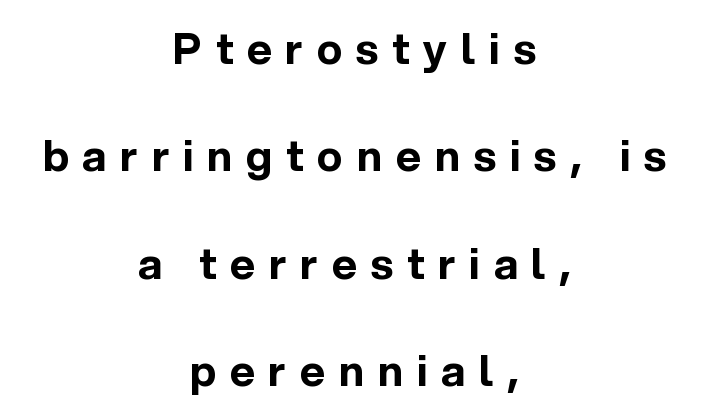
The letters carry no serifs — their stems end cleanly without finishing strokes. Check the space under the baseline: it is left empty. Does the lettering tilt? It doesn't — this is upright. Baseline-to-baseline distance is far greater than the letter height.
